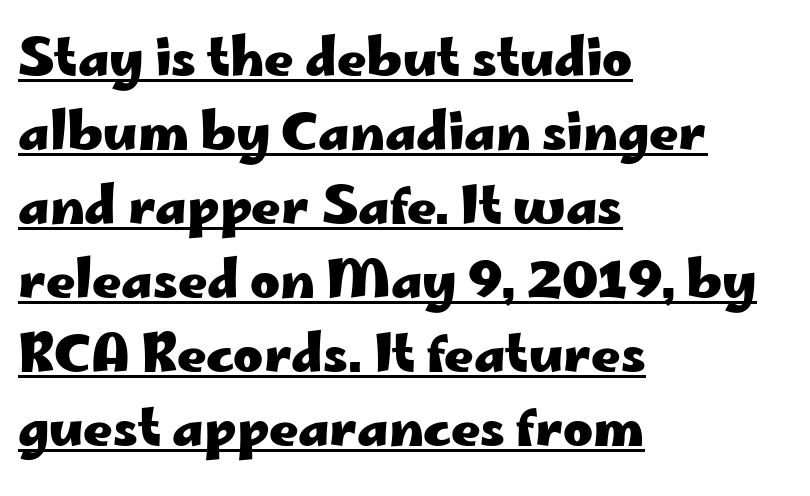
{"serif": "no", "italic": "no", "bold": "yes", "weight": "heavy", "width": "wide", "stroke_contrast": "low", "x_height": "small", "monospaced": "no", "underline": "yes", "align": "left", "line_spacing": "normal", "line_spacing_ratio": 1.45, "letter_spacing": "normal", "letter_spacing_em": 0.0, "glyph_px": 51}
